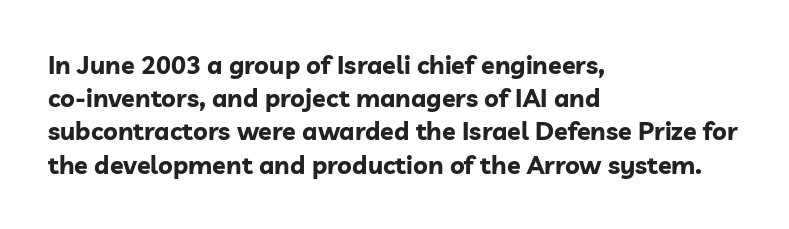
{"italic": "no", "bold": "yes", "underline": "no", "align": "left", "line_spacing": "normal", "line_spacing_ratio": 1.33, "letter_spacing": "normal", "letter_spacing_em": 0.0, "glyph_px": 25}
